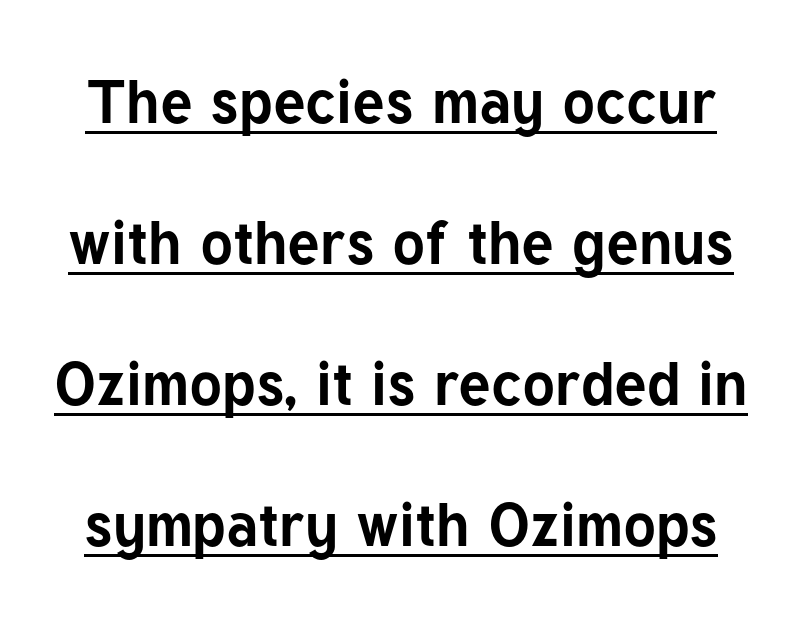
Q: Is the text bold? A: Yes.
Q: Is the text italic (slanted)? A: No, it is upright.
Q: Is the typeface a serif or a sans-serif typeface? A: Sans-serif.
Q: Is the text underlined? A: Yes.
Q: Is the spacing between letters normal or unusually wide? A: Normal.
Q: Is the spacing between lines tight, normal or loose? A: Loose.
Q: Width (condensed, normal, or wide)? A: Normal.
Q: Stroke contrast? A: Low.
Q: x-height? A: Medium.
Q: Monospaced? A: No.
